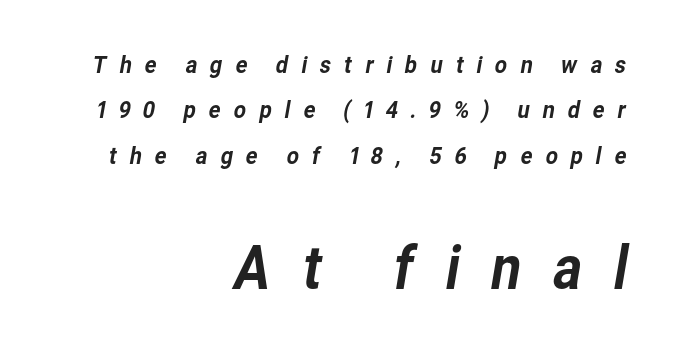
Typographically, this falls in the sans-serif category. No word sits above an underline. Short and long lines alike share a common ending point at right. Display-style spreading of the glyphs; the letterfit is very open. Typesetter's note — lower block bumped up in size, upper block left smaller. Looks like regular typesetting: each glyph gets only the width it needs.
